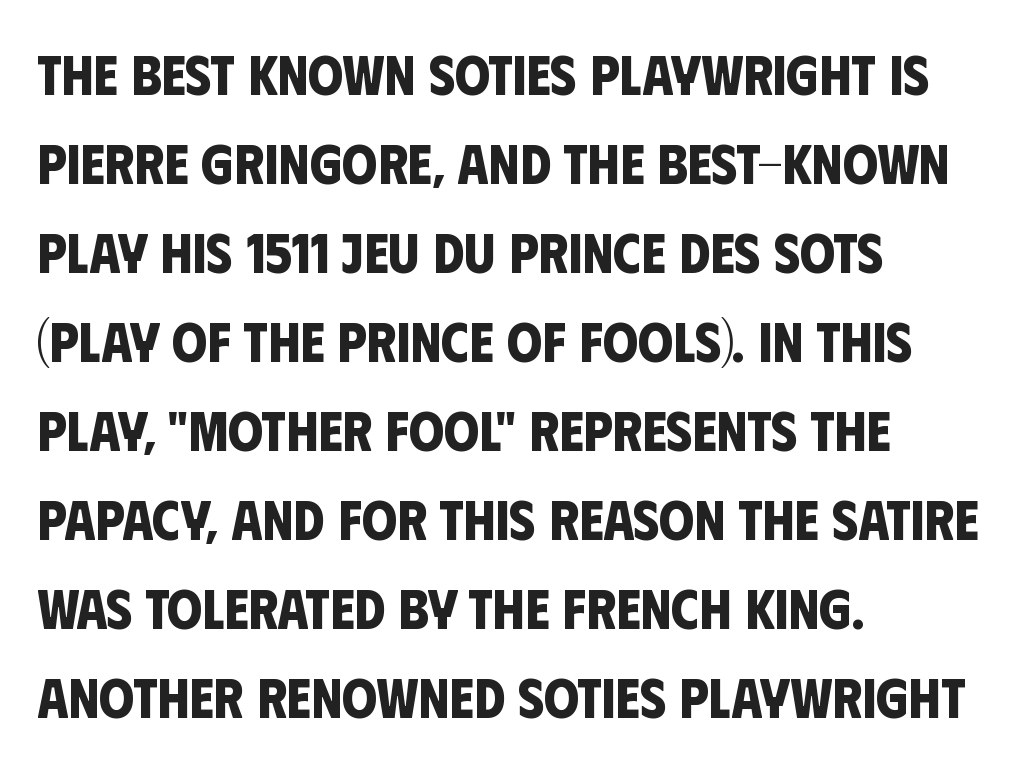
Q: Is the text bold? A: Yes.
Q: Is the typeface a serif or a sans-serif typeface? A: Sans-serif.
Q: Is the text underlined? A: No.
Q: How is the paragraph aligned? A: Left-aligned.
Q: Is the spacing between letters normal or unusually wide? A: Normal.
Q: Is the spacing between lines tight, normal or loose? A: Normal.
Q: Width (condensed, normal, or wide)? A: Condensed.
Q: Stroke contrast? A: Low.
Q: x-height? A: Large.
Q: Monospaced? A: No.
